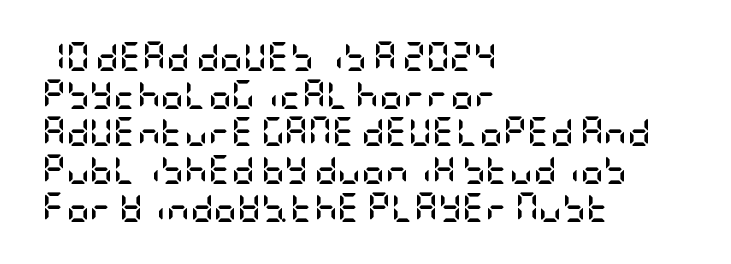
The image shows 29 px semibold, condensed sans-serif type, upright; set left-aligned, normal line spacing (1.3x), normal letter spacing, not underlined; low stroke contrast and a large x-height.
